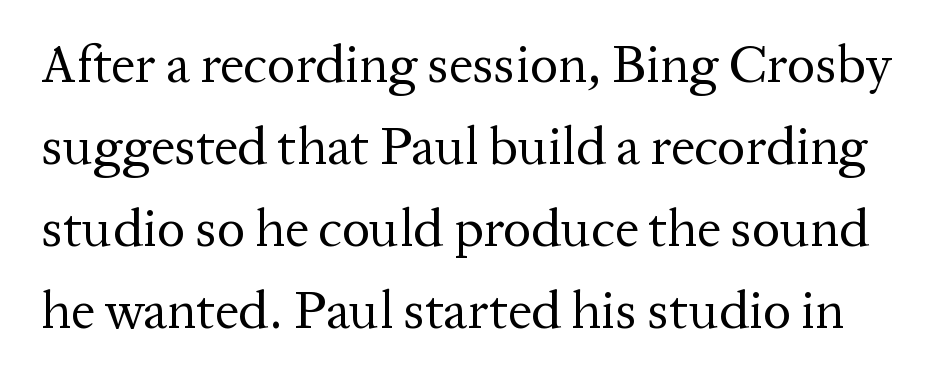
{"serif": "yes", "italic": "no", "bold": "no", "weight": "regular", "width": "normal", "stroke_contrast": "medium", "x_height": "medium", "monospaced": "no", "underline": "no", "line_spacing": "normal", "line_spacing_ratio": 1.55, "letter_spacing": "normal", "letter_spacing_em": 0.0, "glyph_px": 53}
